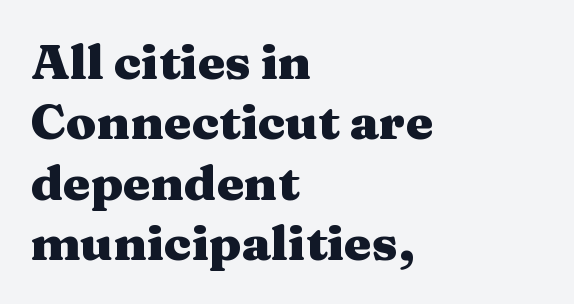
In terms of letterform style, serifs are clearly present. Quick note: underline off. Letter spacing: default. Posture: vertical.
